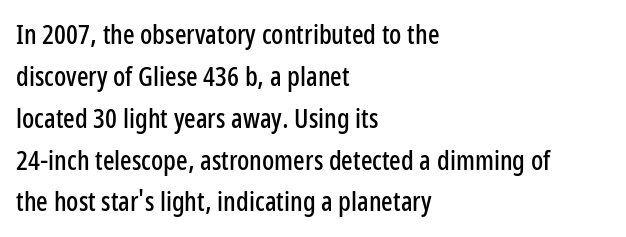
Decoration check: the copy has no underline. You can tell it's not italic because the verticals are truly vertical. Is the letter spacing exaggerated? No — it looks like the ordinary default. A classic flush-left, rag-right setting is used for this passage. Baseline-to-baseline distance is the conventional proportion of letter height.
